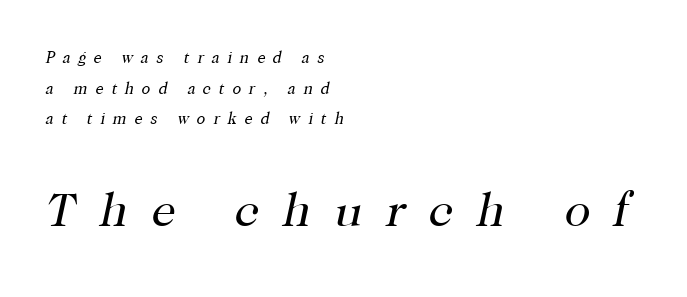
{"serif": "yes", "italic": "yes", "lean": "right", "slant_degrees": 12, "bold": "no", "weight": "regular", "width": "normal", "stroke_contrast": "high", "x_height": "medium", "monospaced": "no", "underline": "no", "align": "left", "line_spacing": "loose", "line_spacing_ratio": 1.91, "letter_spacing": "wide", "letter_spacing_em": 0.49, "larger_block": "second", "size_ratio": 3.0, "glyph_px": 48}
